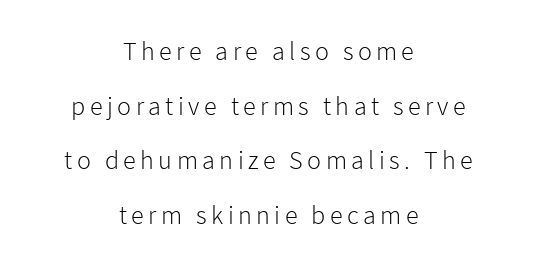
Q: Is the text bold? A: No.
Q: Is the text italic (slanted)? A: No, it is upright.
Q: Is the text underlined? A: No.
Q: How is the paragraph aligned? A: Centered.
Q: Is the spacing between lines tight, normal or loose? A: Loose.
